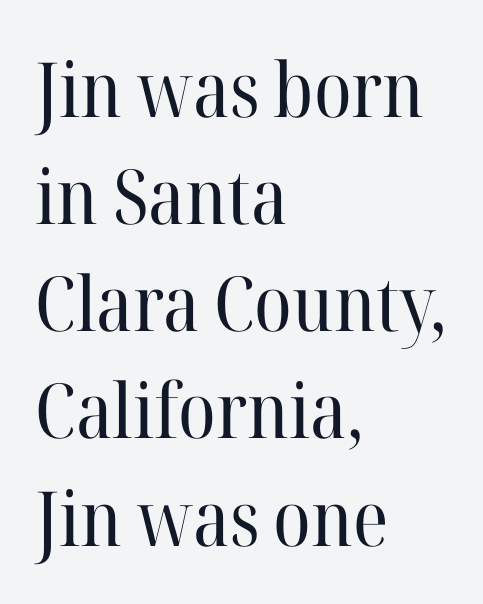
The passage shown has conventional tracking throughout. Italic? Not at all — the glyphs are vertical. You could not count columns in this text — the font is proportionally spaced. The face looks like a standard text weight, possibly lighter. Short and long lines alike share a common starting point at left. The passage shown is not underscored anywhere.
